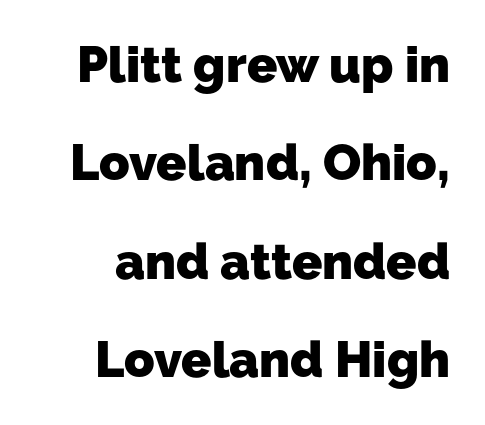
Q: Is the text bold? A: Yes.
Q: Is the typeface a serif or a sans-serif typeface? A: Sans-serif.
Q: Is the text underlined? A: No.
Q: Is the spacing between letters normal or unusually wide? A: Normal.
Q: Is the spacing between lines tight, normal or loose? A: Loose.
Q: Width (condensed, normal, or wide)? A: Normal.
Q: Stroke contrast? A: Low.
Q: x-height? A: Medium.
Q: Monospaced? A: No.
